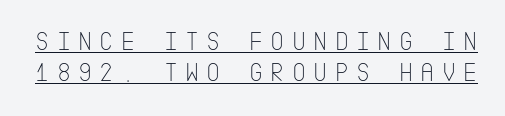
Q: Is the text bold? A: No.
Q: Is the text italic (slanted)? A: No, it is upright.
Q: Is the text underlined? A: Yes.
Q: Is the spacing between letters normal or unusually wide? A: Unusually wide.
Q: Is the spacing between lines tight, normal or loose? A: Tight.
